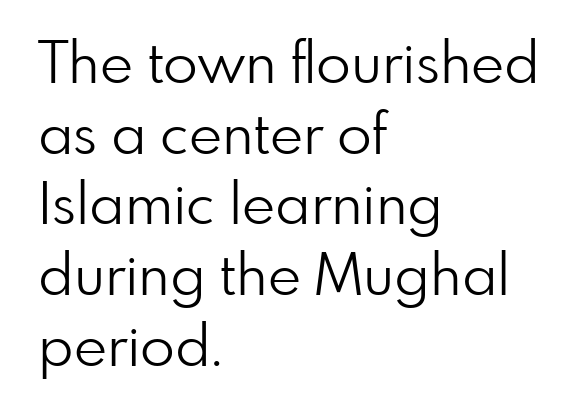
{"serif": "no", "italic": "no", "bold": "no", "weight": "light", "width": "normal", "stroke_contrast": "low", "x_height": "small", "monospaced": "no", "underline": "no", "align": "left", "line_spacing_ratio": 1.24, "letter_spacing": "normal", "letter_spacing_em": 0.0, "glyph_px": 57}
